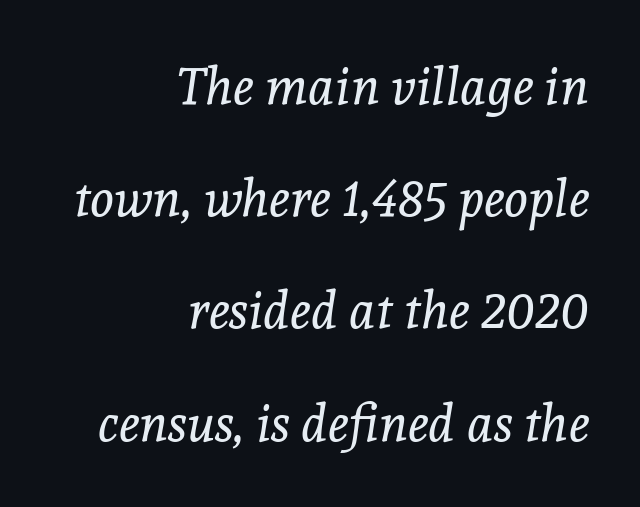
{"serif": "yes", "italic": "yes", "lean": "right", "slant_degrees": 8, "bold": "no", "weight": "regular", "width": "normal", "x_height": "medium", "monospaced": "no", "underline": "no", "align": "right", "line_spacing": "loose", "line_spacing_ratio": 2.2, "letter_spacing": "normal", "letter_spacing_em": 0.0, "glyph_px": 51}
